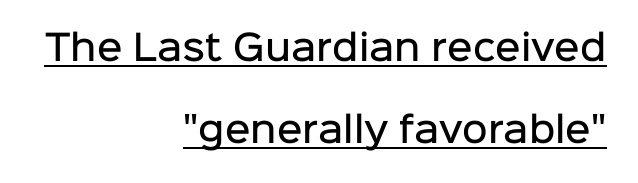
The image shows 35 px semibold sans-serif type, upright; set right-aligned, loose line spacing (2.35x), normal letter spacing, underlined; low stroke contrast and a medium x-height.
